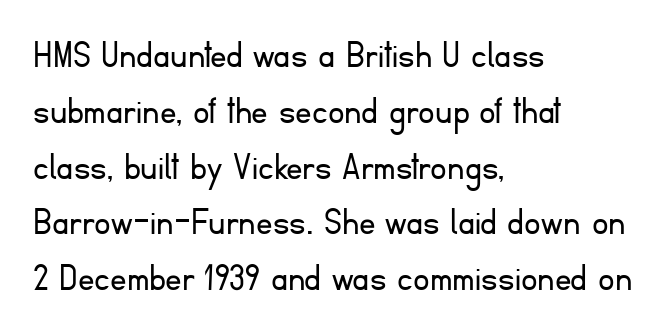
The rendering uses natural spacing where letterforms have individual widths. The letters carry no serifs — their stems end cleanly without finishing strokes. Check the space under the baseline: it is left empty. The typesetter chose a ragged-right arrangement here. Inter-character spacing is left at the font's built-in metrics.
